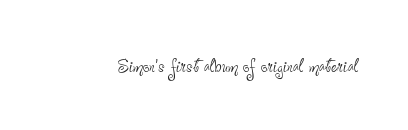
The type is set solid horizontally, with unmodified tracking. Words float on clear page, feet unadorned. A quiet, ordinary-to-light weight characterises the typeface.
